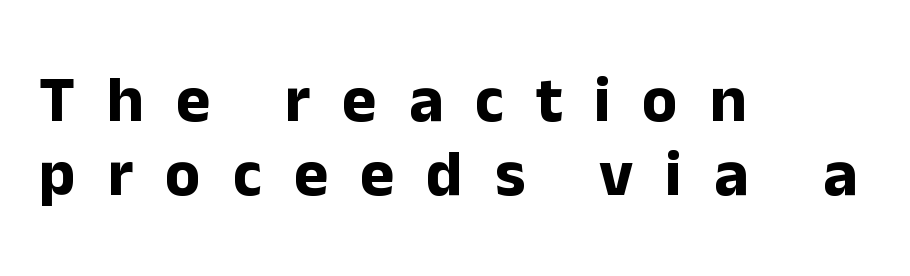
Think of a printed novel: that variable character pitch is what you see here. Loose tracking; the words dissolve into strings of separated letters. Strokes here are thick enough to call this a true bold. Caption: multi-line text, flush left, ragged right.
